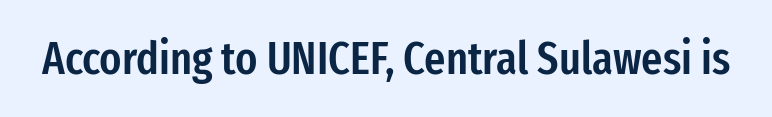
Any mark beneath the type? The region is blank. The letterforms sit shoulder to shoulder at normal distance. Do the letters lean? They stand straight. Observe the absence of serifs on each vertical stroke in this sample. Note the varied advance widths — an 'i' is clearly narrower than an 'm'. Caption: semibold face, moderately heavy strokes.
